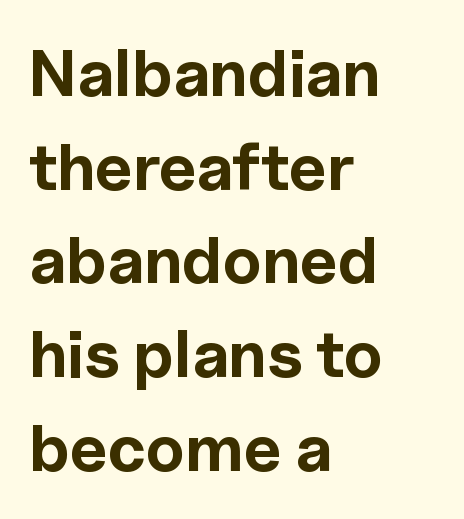
Q: Is the text bold? A: Yes.
Q: Is the text italic (slanted)? A: No, it is upright.
Q: Is the typeface a serif or a sans-serif typeface? A: Sans-serif.
Q: Is the text underlined? A: No.
Q: How is the paragraph aligned? A: Left-aligned.
Q: Is the spacing between letters normal or unusually wide? A: Normal.
Q: Is the spacing between lines tight, normal or loose? A: Normal.
Q: Width (condensed, normal, or wide)? A: Normal.
Q: x-height? A: Medium.
Q: Monospaced? A: No.
